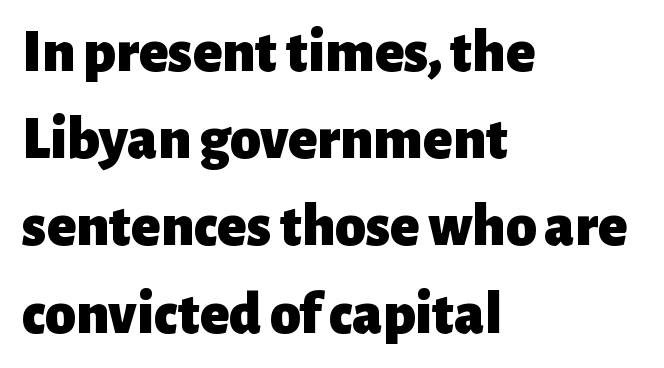
Q: Is the text bold? A: Yes.
Q: Is the text italic (slanted)? A: No, it is upright.
Q: Is the typeface a serif or a sans-serif typeface? A: Sans-serif.
Q: Is the text underlined? A: No.
Q: How is the paragraph aligned? A: Left-aligned.
Q: Is the spacing between letters normal or unusually wide? A: Normal.
Q: Is the spacing between lines tight, normal or loose? A: Normal.
Q: Width (condensed, normal, or wide)? A: Normal.
Q: Stroke contrast? A: Low.
Q: x-height? A: Medium.
Q: Monospaced? A: No.
